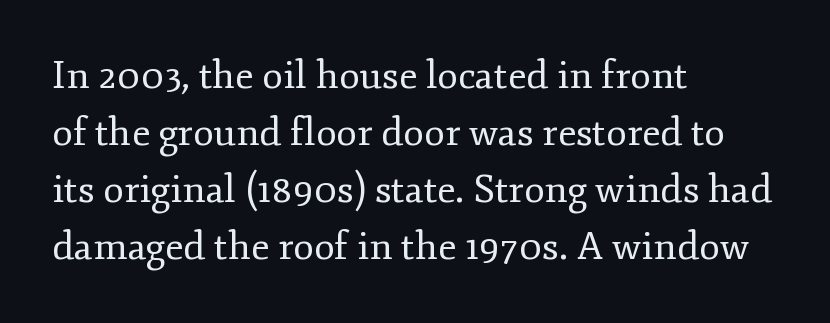
The image shows 38 px regular-weight serif type, upright; set left-aligned, normal line spacing (1.5x), normal letter spacing, not underlined; low stroke contrast and a small x-height.
